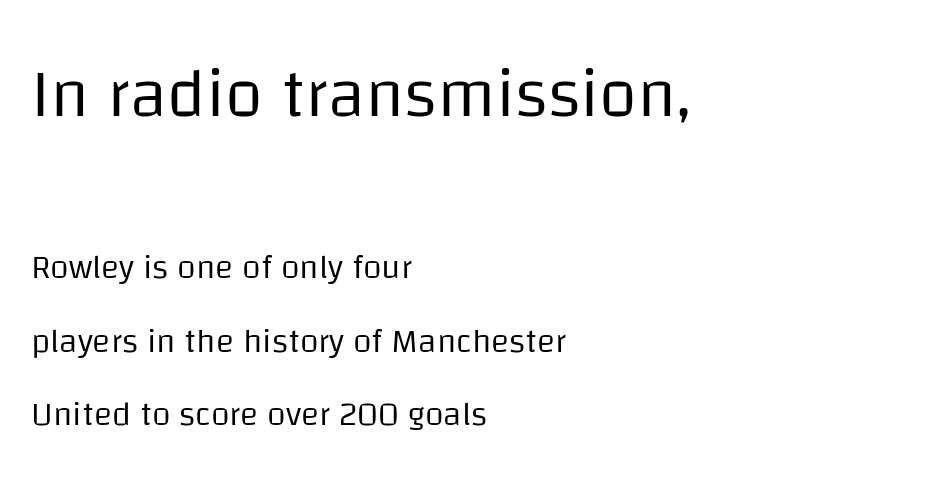
The image shows 69 px regular-weight sans-serif type, upright; set left-aligned, loose line spacing (2.17x), normal letter spacing, not underlined; the first (top) block is 2.03x larger; low stroke contrast and a large x-height.
